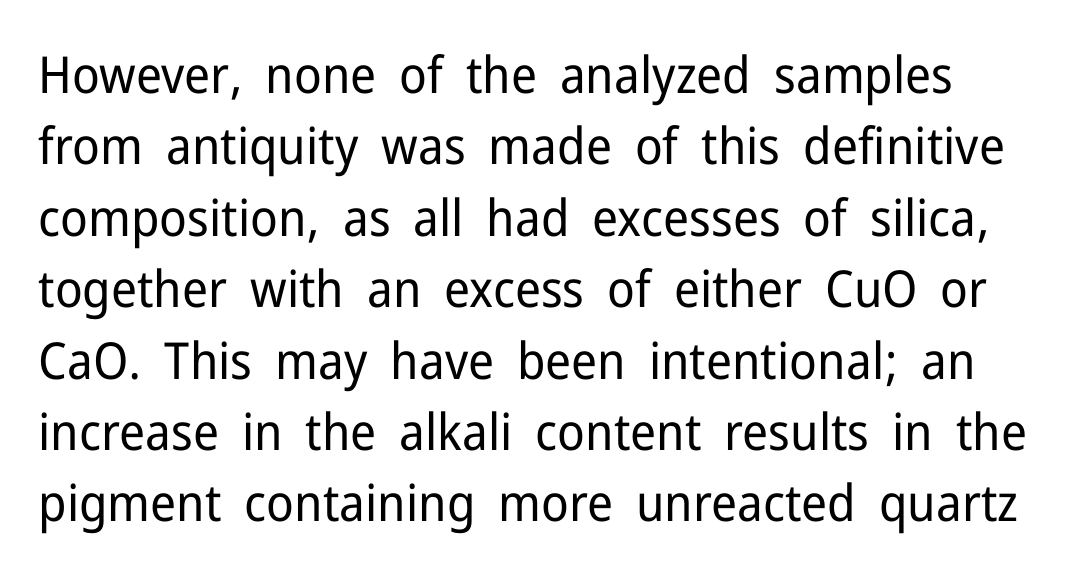
Note the varied advance widths — an 'i' is clearly narrower than an 'm'. Italic: no, the glyphs are upright roman. Words appear dense and cohesive because spacing is normal. Lines of text with bare space underneath. Stems here are at most as thick as an everyday book face.
